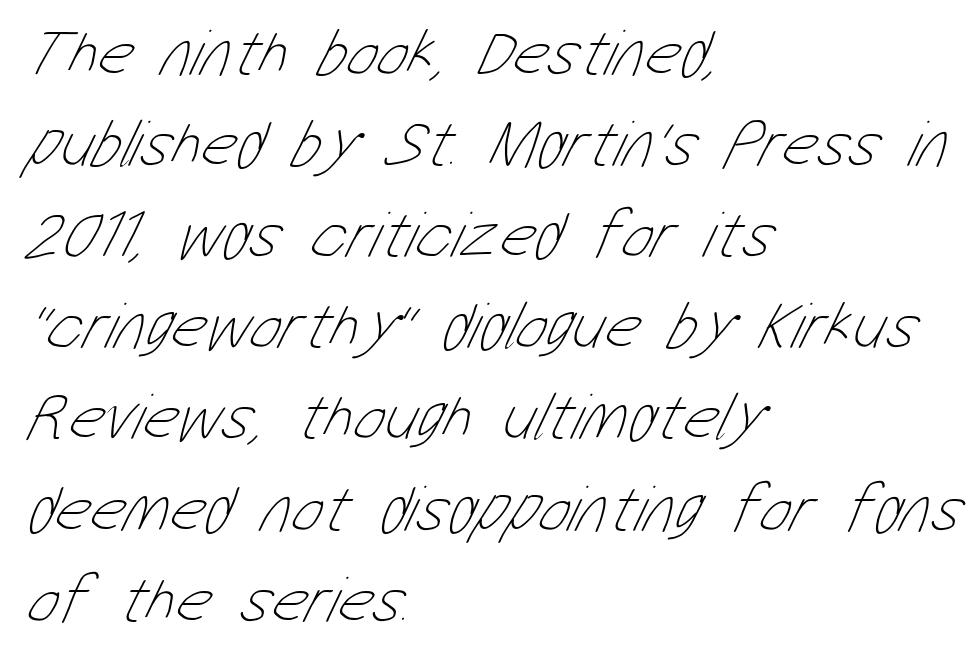
Q: Is the text bold? A: No.
Q: Is the text underlined? A: No.
Q: How is the paragraph aligned? A: Left-aligned.
Q: Is the spacing between letters normal or unusually wide? A: Normal.
Q: Is the spacing between lines tight, normal or loose? A: Normal.
Q: Width (condensed, normal, or wide)? A: Condensed.
Q: Stroke contrast? A: Low.
Q: x-height? A: Medium.
Q: Monospaced? A: No.
